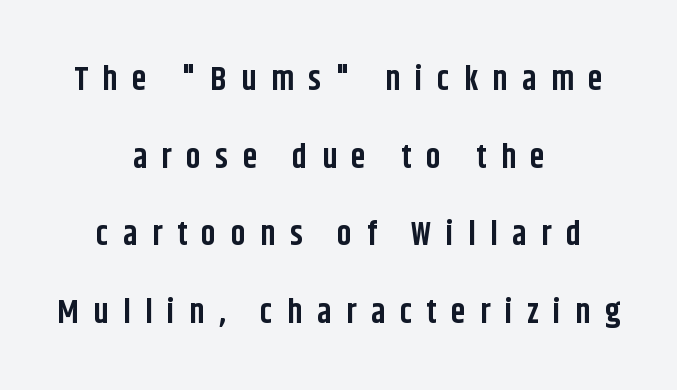
{"serif": "no", "italic": "no", "bold": "yes", "weight": "bold", "width": "condensed", "stroke_contrast": "low", "x_height": "large", "monospaced": "no", "underline": "no", "align": "center", "line_spacing": "loose", "line_spacing_ratio": 2.35, "letter_spacing": "wide", "letter_spacing_em": 0.44, "glyph_px": 33}
